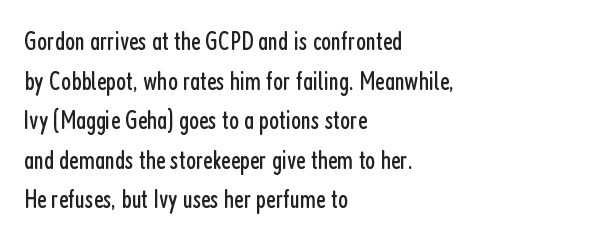
The block of text has a typical density, with ordinary space between rows. The line texture is even and compact thanks to regular tracking. Nothing heavy about these letters — not bold at all. Which margin do the lines hug? The left one — the right edge is uneven.
